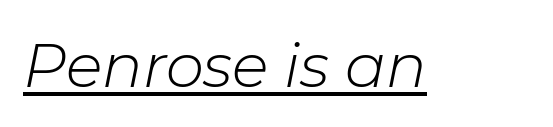
Q: Is the text bold? A: No.
Q: Is the text italic (slanted)? A: Yes, it leans right by about 11 degrees.
Q: Is the text underlined? A: Yes.
Q: Is the spacing between letters normal or unusually wide? A: Normal.
Q: Width (condensed, normal, or wide)? A: Normal.
Q: Stroke contrast? A: Low.
Q: x-height? A: Medium.
Q: Monospaced? A: No.
